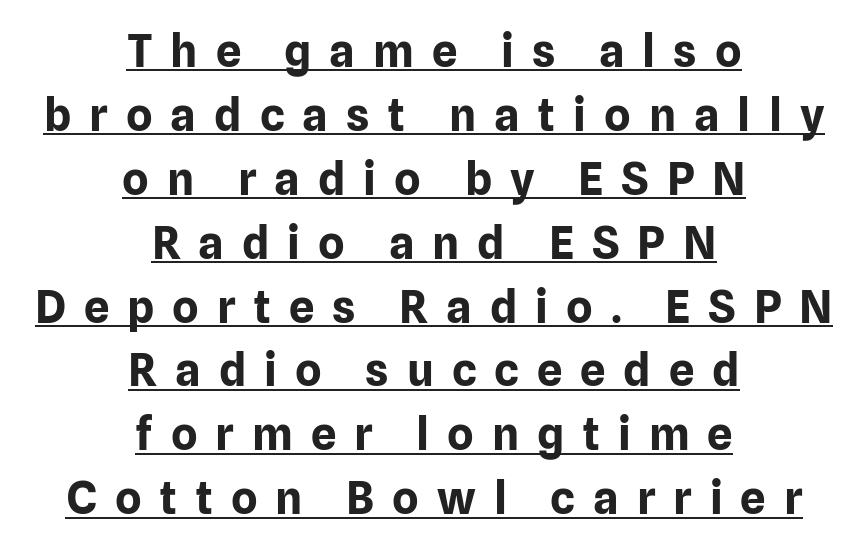
A rule runs beneath these lines of type. Proportional: the letters do not fall into vertical columns. Ascenders rise straight up at ninety degrees. These lines are centered, leaving both edges ragged. In terms of weight, the rendering is a true, heavy bold. Baseline-to-baseline distance is the conventional proportion of letter height.
